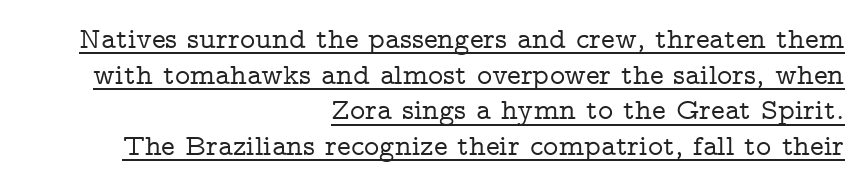
Q: Is the text italic (slanted)? A: No, it is upright.
Q: Is the typeface a serif or a sans-serif typeface? A: Serif.
Q: Is the text underlined? A: Yes.
Q: How is the paragraph aligned? A: Right-aligned.
Q: Is the spacing between letters normal or unusually wide? A: Normal.
Q: Width (condensed, normal, or wide)? A: Wide.
Q: Stroke contrast? A: Low.
Q: x-height? A: Medium.
Q: Monospaced? A: No.
